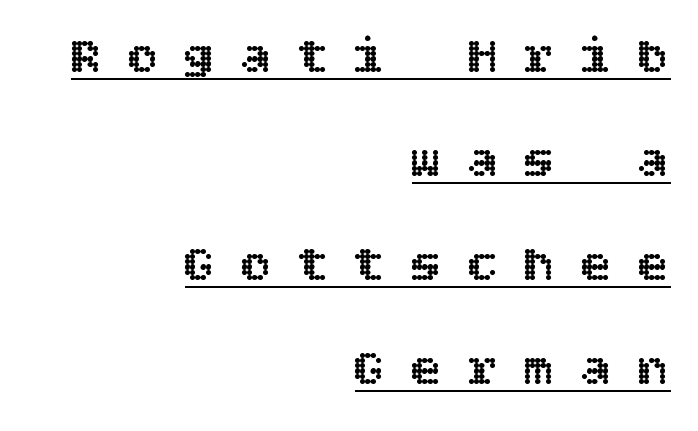
The image shows 52 px text type, upright; set right-aligned, loose line spacing (2.0x), unusually wide letter spacing (+0.49 em), underlined; a large x-height.
